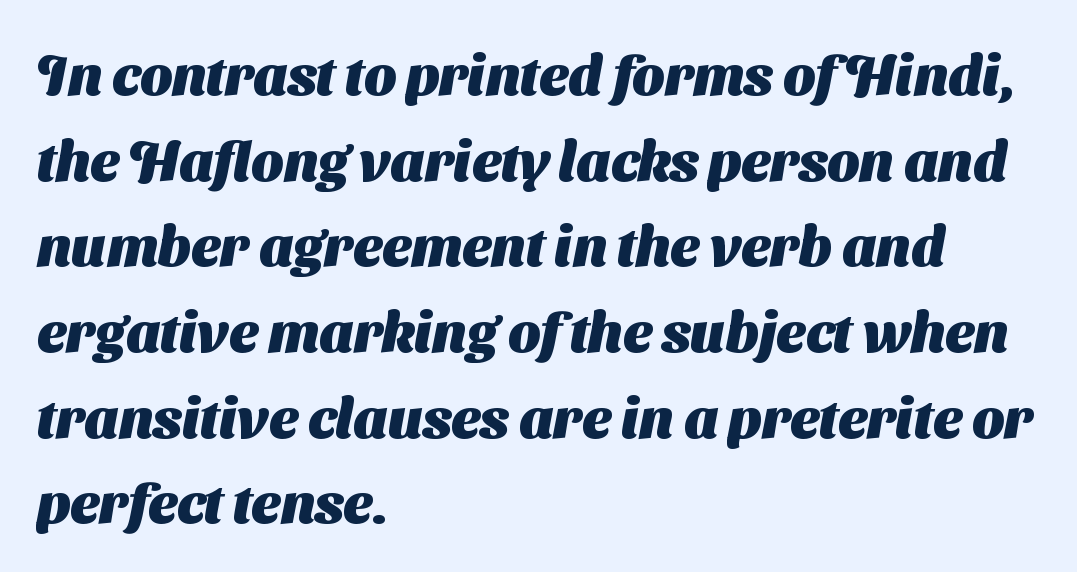
Q: Is the text bold? A: Yes.
Q: Is the typeface a serif or a sans-serif typeface? A: Sans-serif.
Q: Is the text underlined? A: No.
Q: How is the paragraph aligned? A: Left-aligned.
Q: Is the spacing between letters normal or unusually wide? A: Normal.
Q: Is the spacing between lines tight, normal or loose? A: Normal.
Q: Width (condensed, normal, or wide)? A: Normal.
Q: Stroke contrast? A: Medium.
Q: x-height? A: Medium.
Q: Monospaced? A: No.
